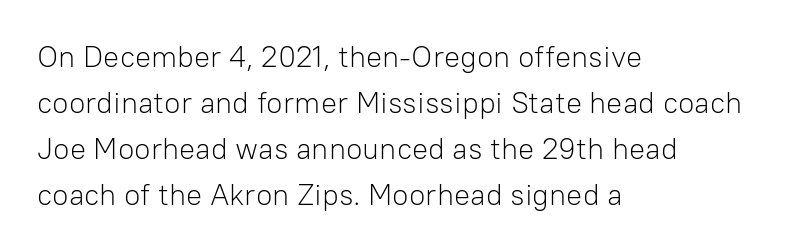
The image shows 30 px light sans-serif type, upright; set left-aligned, normal line spacing (1.53x), normal letter spacing, not underlined; low stroke contrast and a medium x-height.
